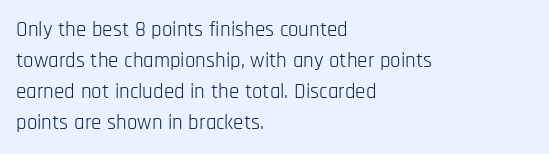
The image shows 21 px text type, upright; set left-aligned, normal line spacing (1.48x), normal letter spacing, not underlined.
